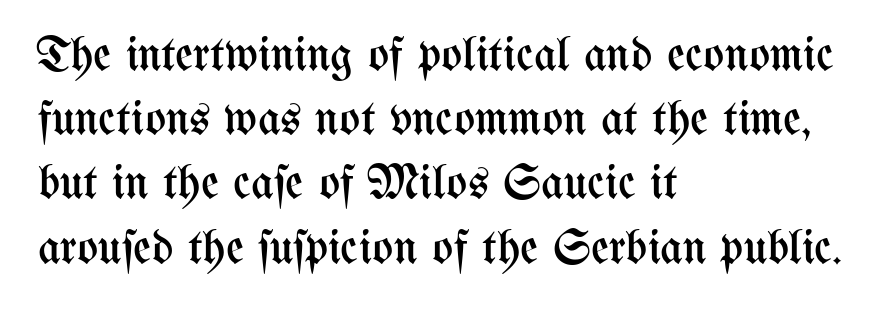
Does extra space separate the letters? No, they use regular spacing. The paragraph has a hard left edge and a soft right edge. Quick note: not italic, upright. Compared with typical paragraphs, the rows here are spaced about the same. Is this a fixed-width face? No — the glyphs have proportional, varying widths.
